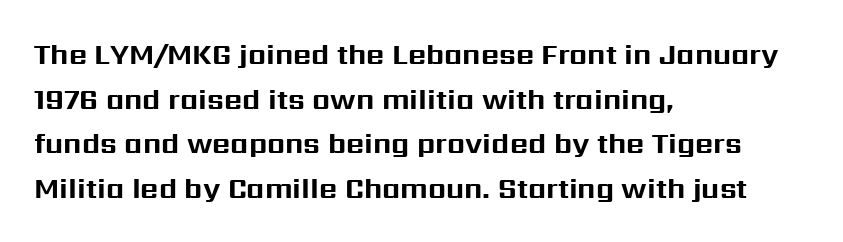
{"serif": "no", "italic": "no", "bold": "yes", "weight": "bold", "width": "normal", "stroke_contrast": "medium", "x_height": "medium", "monospaced": "no", "underline": "no", "align": "left", "line_spacing": "normal", "line_spacing_ratio": 1.59, "letter_spacing": "normal", "letter_spacing_em": 0.0, "glyph_px": 28}
